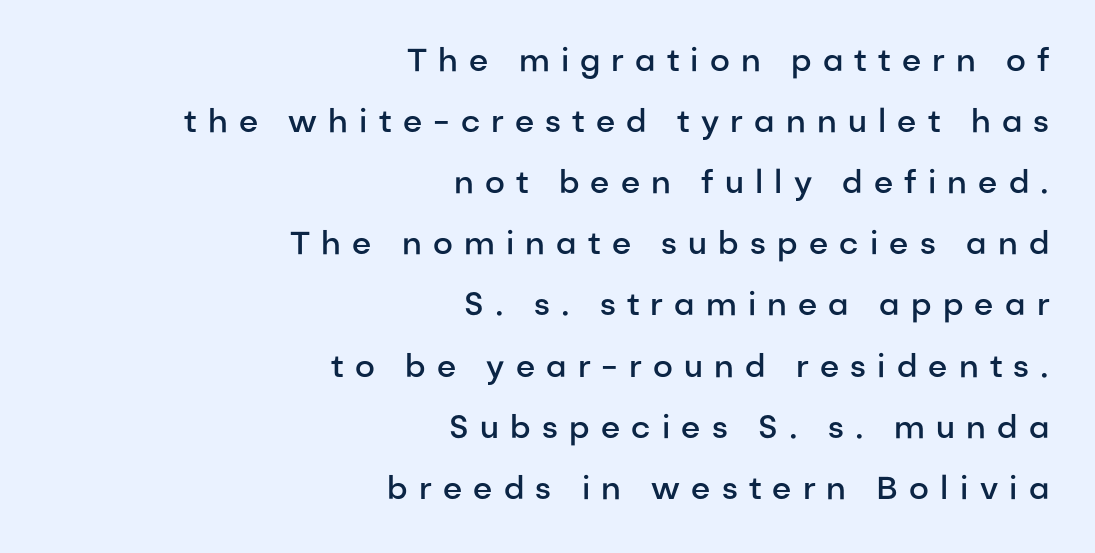
Leading: increased. Weight: semibold (demi). The letters advance in unequal steps, a hallmark of proportional type. The font family rendered here belongs to the sans-serif group.
